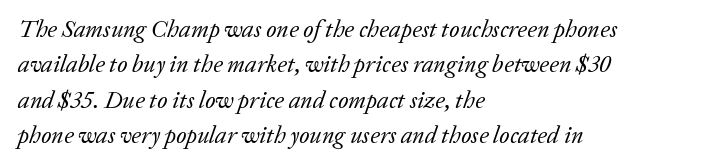
{"italic": "yes", "lean": "right", "slant_degrees": 20, "bold": "no", "underline": "no", "align": "left", "line_spacing": "normal", "line_spacing_ratio": 1.47, "letter_spacing": "normal", "letter_spacing_em": 0.0, "glyph_px": 24}
